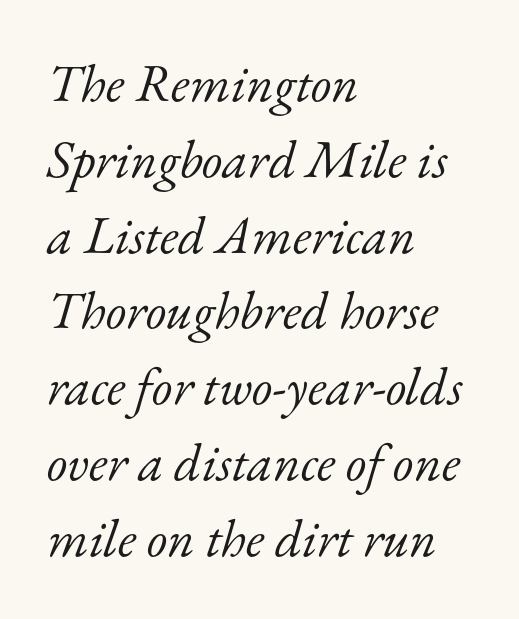
Q: Is the text bold? A: No.
Q: Is the text italic (slanted)? A: Yes, it leans right by about 17 degrees.
Q: Is the typeface a serif or a sans-serif typeface? A: Serif.
Q: Is the text underlined? A: No.
Q: How is the paragraph aligned? A: Left-aligned.
Q: Is the spacing between letters normal or unusually wide? A: Normal.
Q: Is the spacing between lines tight, normal or loose? A: Normal.
Q: Width (condensed, normal, or wide)? A: Normal.
Q: Stroke contrast? A: Low.
Q: x-height? A: Small.
Q: Monospaced? A: No.
